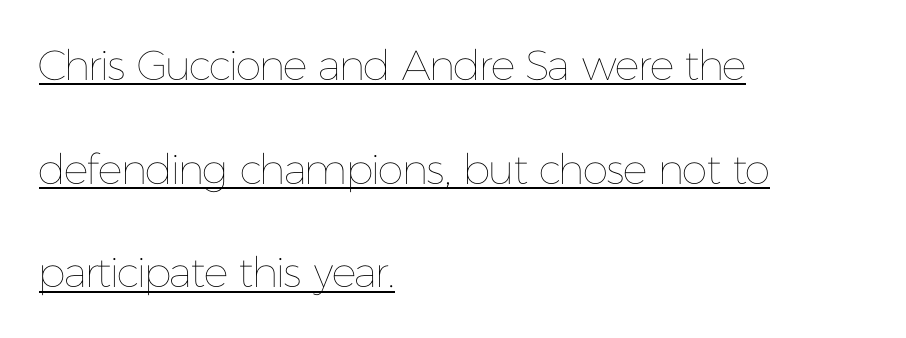
{"italic": "no", "bold": "no", "weight": "thin", "width": "normal", "stroke_contrast": "low", "x_height": "medium", "monospaced": "no", "underline": "yes", "align": "left", "line_spacing": "loose", "line_spacing_ratio": 2.47, "letter_spacing": "normal", "letter_spacing_em": 0.0, "glyph_px": 42}
